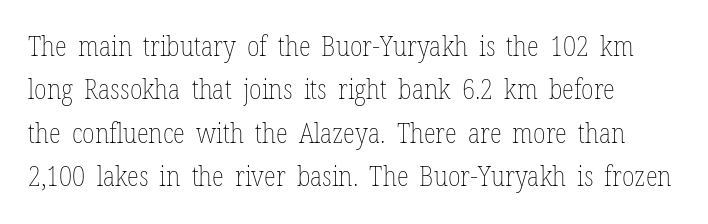
Q: Is the text bold? A: No.
Q: Is the text italic (slanted)? A: No, it is upright.
Q: Is the text underlined? A: No.
Q: Is the spacing between letters normal or unusually wide? A: Normal.
Q: Is the spacing between lines tight, normal or loose? A: Normal.
Q: Width (condensed, normal, or wide)? A: Condensed.
Q: Stroke contrast? A: Low.
Q: x-height? A: Medium.
Q: Monospaced? A: No.
